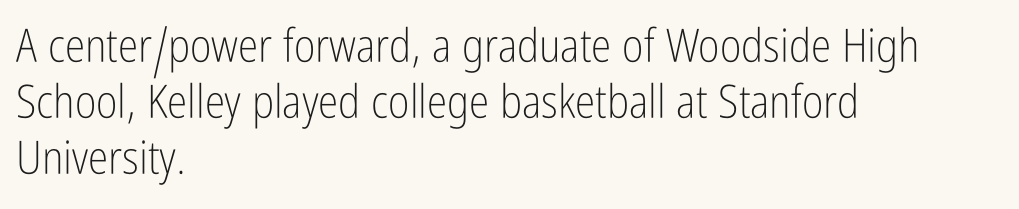
{"serif": "no", "italic": "no", "bold": "no", "weight": "light", "width": "condensed", "stroke_contrast": "low", "x_height": "medium", "monospaced": "no", "underline": "no", "align": "left", "line_spacing_ratio": 1.22, "letter_spacing": "normal", "letter_spacing_em": 0.0, "glyph_px": 46}
